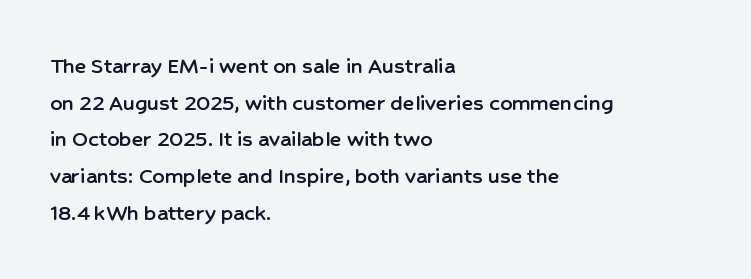
{"italic": "no", "underline": "no", "align": "left", "line_spacing": "normal", "line_spacing_ratio": 1.53, "letter_spacing": "normal", "letter_spacing_em": 0.0, "glyph_px": 24}
